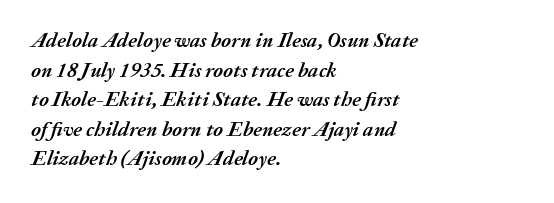
Regular leading. Caption: bold face, heavy strokes. This sample is left-justified, so line endings fall wherever the words run out. Characters are canted at an angle relative to the baseline's perpendicular. Just letters on the line, the space beneath them empty. Default kerning and tracking; the words read as compact shapes.
